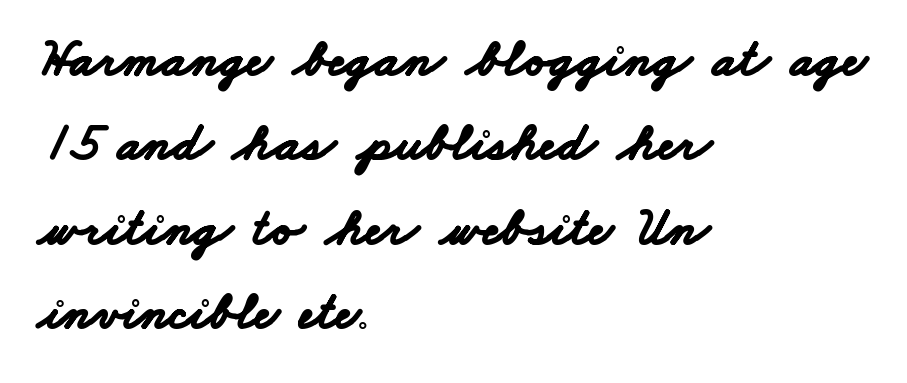
{"serif": "no", "bold": "yes", "weight": "bold", "width": "wide", "stroke_contrast": "low", "x_height": "small", "monospaced": "no", "underline": "no", "align": "left", "line_spacing": "normal", "line_spacing_ratio": 1.59, "letter_spacing": "normal", "letter_spacing_em": 0.0, "glyph_px": 53}
